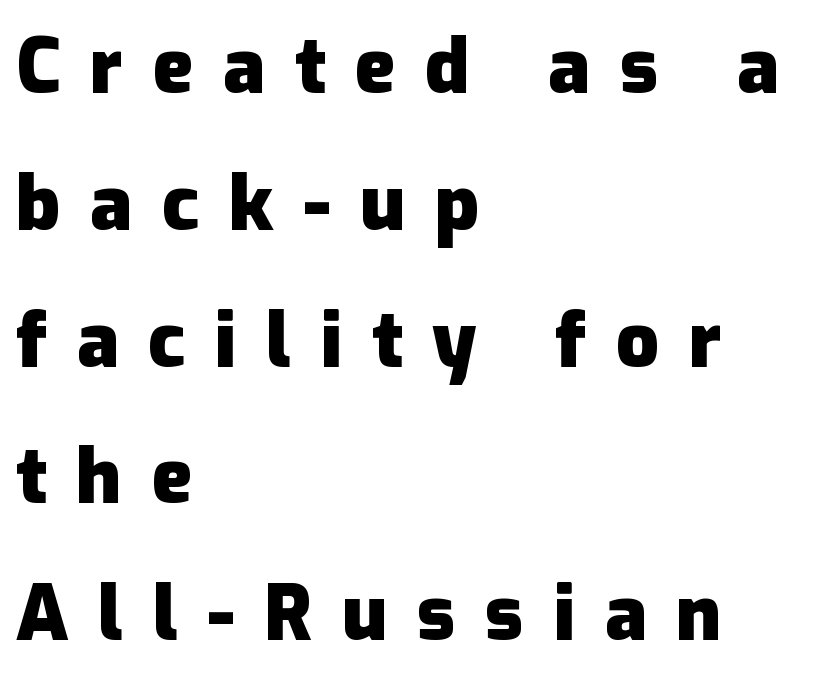
Look at the tracking — it's clearly loosened, letters drifting apart. Pretty heavy lettering here — definitely bold. The letters advance in unequal steps, a hallmark of proportional type. The specimen omits any rule beneath the text block's lines. The text was rendered using a sans face with plain stroke endings. A student would call this left alignment; a typographer would say flush left, rag right.
